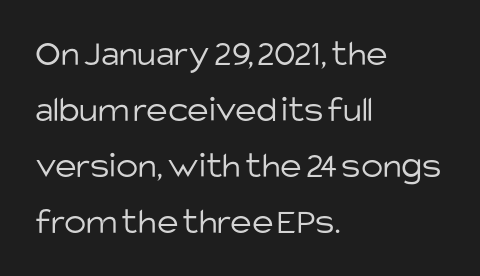
{"serif": "no", "italic": "no", "bold": "no", "weight": "light", "width": "normal", "stroke_contrast": "low", "x_height": "large", "monospaced": "no", "underline": "no", "align": "left", "line_spacing": "normal", "line_spacing_ratio": 1.51, "letter_spacing": "normal", "letter_spacing_em": 0.0, "glyph_px": 37}
